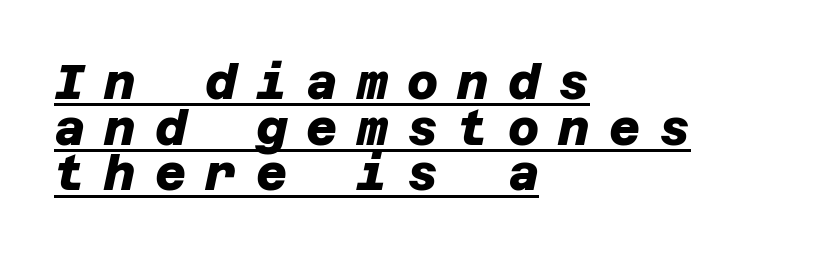
The image shows 48 px heavy sans-serif type; set left-aligned, tight line spacing (0.95x), unusually wide letter spacing (+0.4 em), underlined; low stroke contrast and a large x-height.
